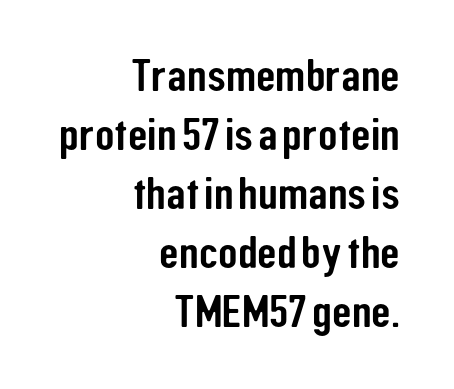
Q: Is the text italic (slanted)? A: No, it is upright.
Q: Is the typeface a serif or a sans-serif typeface? A: Sans-serif.
Q: Is the text underlined? A: No.
Q: How is the paragraph aligned? A: Right-aligned.
Q: Is the spacing between letters normal or unusually wide? A: Normal.
Q: Is the spacing between lines tight, normal or loose? A: Normal.
Q: Width (condensed, normal, or wide)? A: Condensed.
Q: Stroke contrast? A: Low.
Q: x-height? A: Medium.
Q: Monospaced? A: No.
